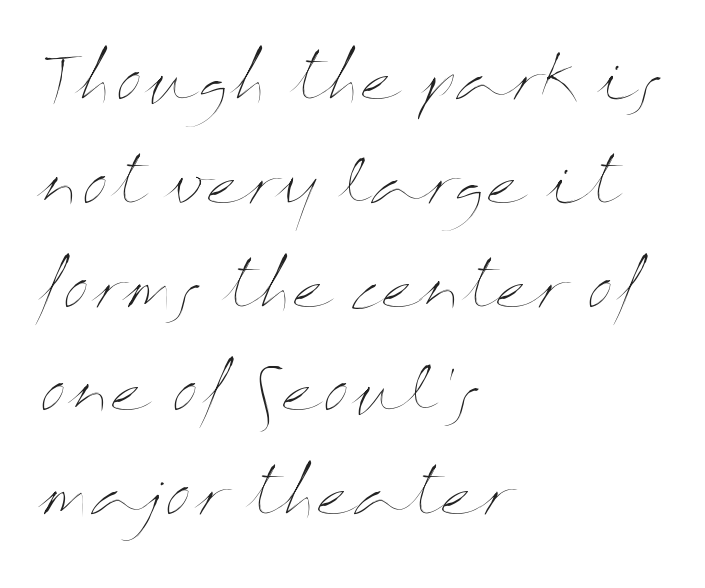
The image shows 60 px thin, wide type; set left-aligned, line spacing 1.73x, normal letter spacing, not underlined; medium stroke contrast and a medium x-height.
